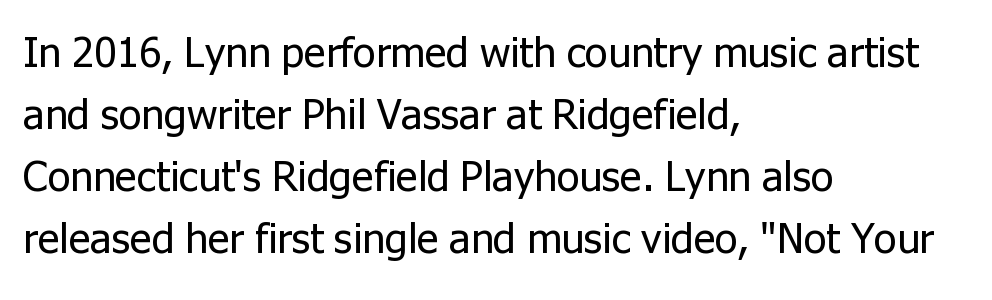
The image shows 42 px regular-weight sans-serif type, upright; set left-aligned, normal line spacing (1.48x), normal letter spacing, not underlined; low stroke contrast and a medium x-height.
